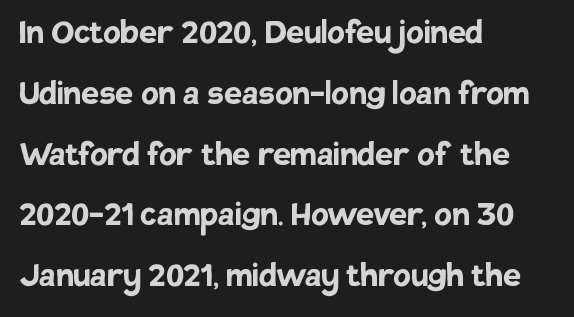
Q: Is the text bold? A: Yes.
Q: Is the text italic (slanted)? A: No, it is upright.
Q: Is the typeface a serif or a sans-serif typeface? A: Sans-serif.
Q: Is the text underlined? A: No.
Q: How is the paragraph aligned? A: Left-aligned.
Q: Is the spacing between letters normal or unusually wide? A: Normal.
Q: Is the spacing between lines tight, normal or loose? A: Normal.
Q: Width (condensed, normal, or wide)? A: Normal.
Q: Stroke contrast? A: Low.
Q: x-height? A: Large.
Q: Monospaced? A: No.
